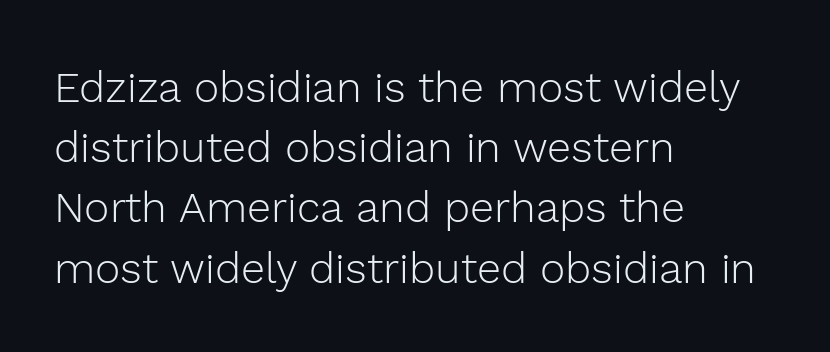
Style check: upright. Descenders hang freely into open space. Compared with typical body copy, the letter spacing here is the same. One glance says typical: line gaps are just what's usual. Classification — sans serif.
